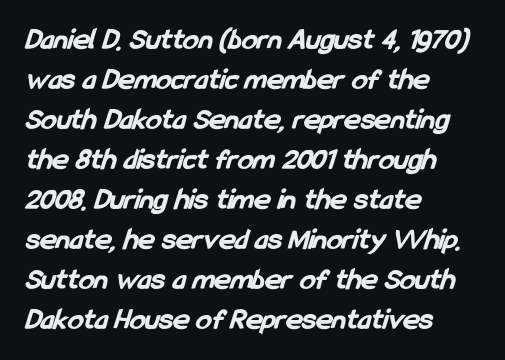
The image shows 31 px bold, condensed sans-serif type; set left-aligned, normal line spacing (1.29x), normal letter spacing, not underlined; low stroke contrast and a medium x-height.
